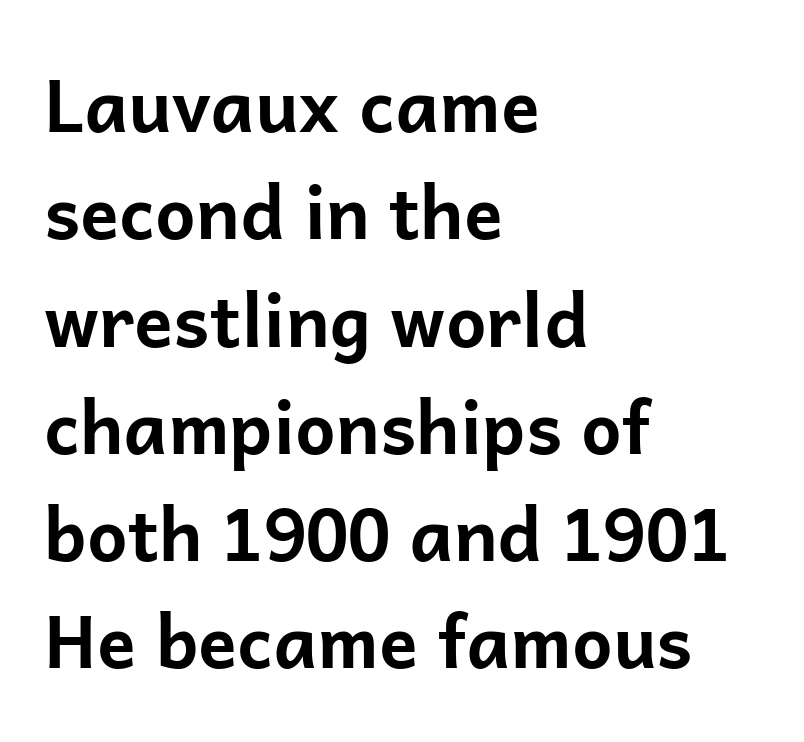
The baseline area is clear. Notice how the stems are strictly vertical — no italics here. The glyphs in this specimen are sans serif. Each letter keeps its own natural width here, so spacing adapts to shape. Compared with a centered layout, this one pins lines to the left instead. How would I describe the line gaps? Plain and ordinary.
